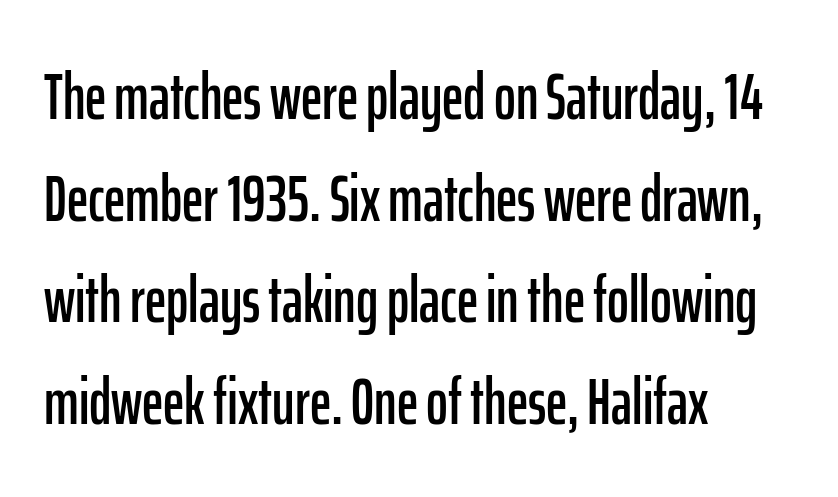
Is this a fixed-width face? No — the glyphs have proportional, varying widths. When letters stand straight like this, we call the style roman or upright. Students, note that the glyphs here touch the page at normal intervals. Baseline-to-baseline distance is the conventional proportion of letter height. The characters display no serif detailing; their extremities are plain. A clean baseline with only descenders dipping below it.
